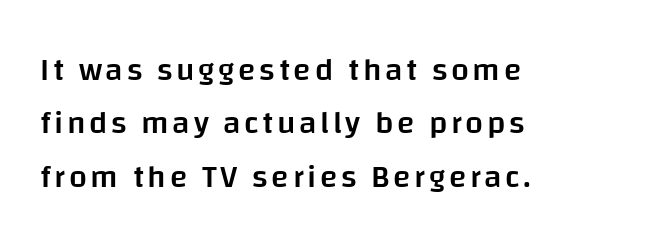
{"serif": "no", "italic": "no", "bold": "semi", "weight": "semibold", "width": "normal", "stroke_contrast": "low", "x_height": "large", "monospaced": "no", "underline": "no", "align": "left", "line_spacing": "normal", "line_spacing_ratio": 1.67, "glyph_px": 32}
